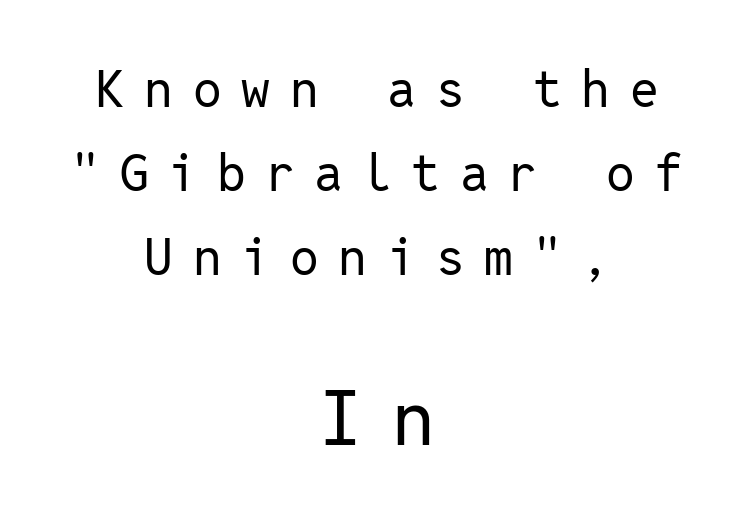
{"serif": "no", "italic": "no", "bold": "no", "weight": "regular", "width": "normal", "stroke_contrast": "low", "x_height": "medium", "monospaced": "yes", "underline": "no", "align": "center", "line_spacing": "normal", "line_spacing_ratio": 1.65, "letter_spacing": "wide", "letter_spacing_em": 0.39, "larger_block": "second", "size_ratio": 1.49, "glyph_px": 76}
